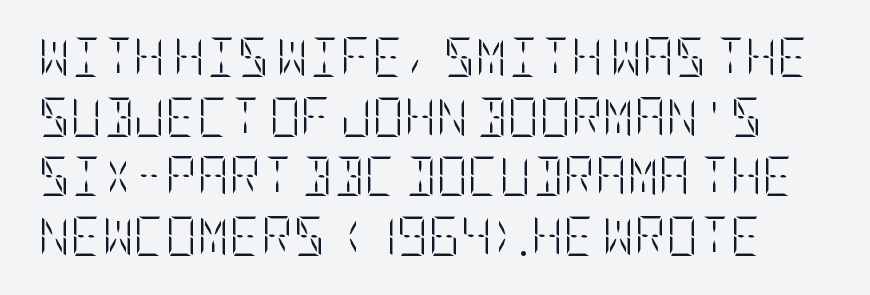
The image shows 39 px light, condensed type, upright; set normal line spacing (1.53x), normal letter spacing, not underlined; low stroke contrast and a large x-height.
